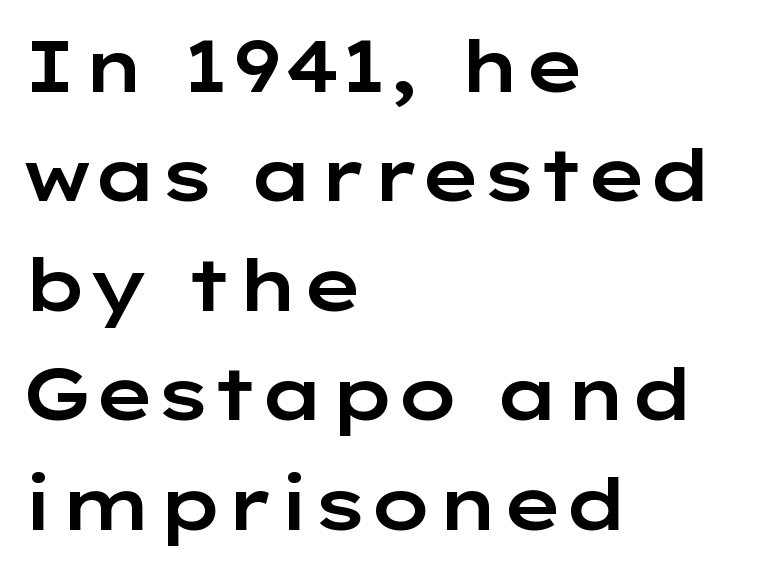
The image shows 72 px wide sans-serif type, upright; set left-aligned, normal line spacing (1.52x), normal letter spacing, not underlined; low stroke contrast and a medium x-height.
